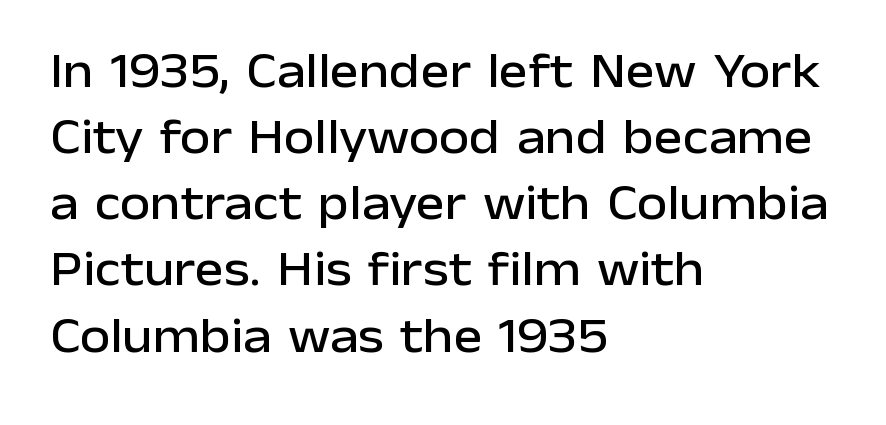
Q: Is the text italic (slanted)? A: No, it is upright.
Q: Is the typeface a serif or a sans-serif typeface? A: Sans-serif.
Q: Is the text underlined? A: No.
Q: How is the paragraph aligned? A: Left-aligned.
Q: Is the spacing between letters normal or unusually wide? A: Normal.
Q: Is the spacing between lines tight, normal or loose? A: Normal.
Q: Width (condensed, normal, or wide)? A: Normal.
Q: Stroke contrast? A: Low.
Q: x-height? A: Medium.
Q: Monospaced? A: No.
